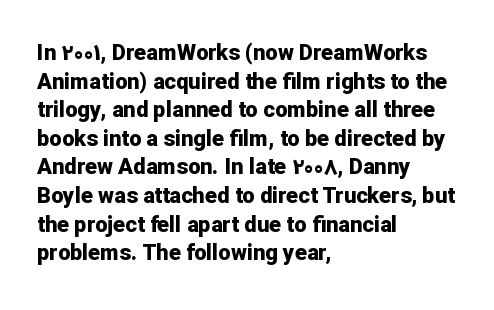
Teacher's note: observe the even left margin — that is flush-left alignment. You can tell it's not italic because the verticals are truly vertical. Words float on clear page, feet unadorned. The letterforms sit shoulder to shoulder at normal distance.
